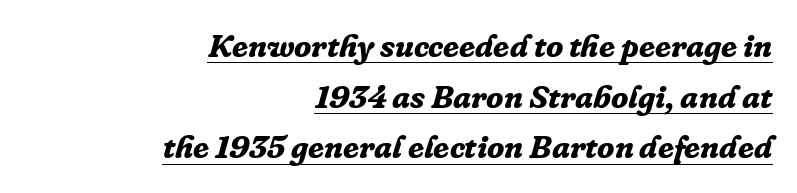
Q: Is the text bold? A: Yes.
Q: Is the text italic (slanted)? A: Yes, it leans right by about 16 degrees.
Q: Is the typeface a serif or a sans-serif typeface? A: Serif.
Q: Is the text underlined? A: Yes.
Q: How is the paragraph aligned? A: Right-aligned.
Q: Is the spacing between letters normal or unusually wide? A: Normal.
Q: Is the spacing between lines tight, normal or loose? A: Normal.
Q: Width (condensed, normal, or wide)? A: Normal.
Q: Stroke contrast? A: Low.
Q: x-height? A: Medium.
Q: Monospaced? A: No.
